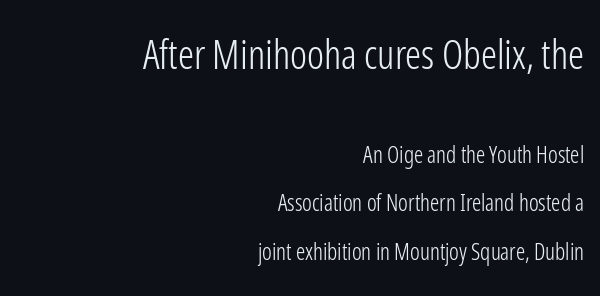
The text block is weighted toward the right margin, trailing off unevenly leftward. Successive baselines arrive slowly, with a big drop between each. The type is set solid horizontally, with unmodified tracking. Do the characters align in a grid? No, the font is proportional.
